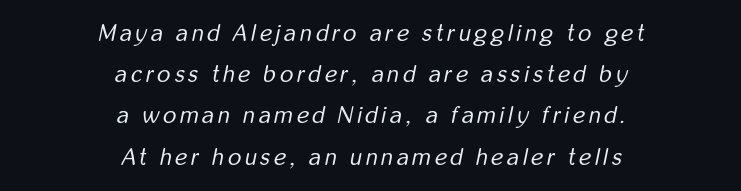
Q: Is the text bold? A: No.
Q: Is the text italic (slanted)? A: Yes, it leans right by about 12 degrees.
Q: Is the text underlined? A: No.
Q: How is the paragraph aligned? A: Centered.
